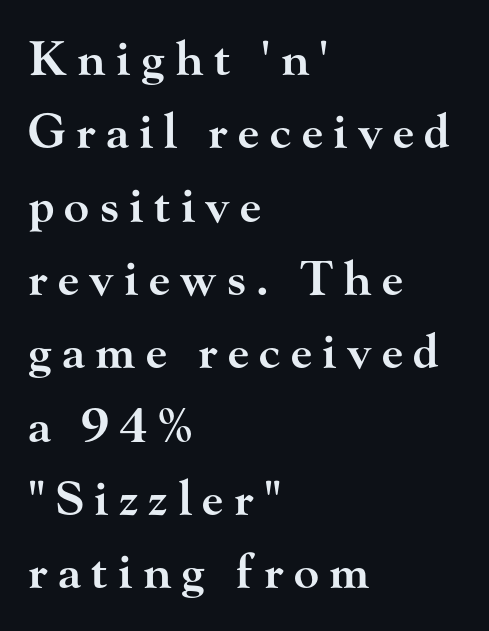
{"serif": "yes", "italic": "no", "bold": "semi", "weight": "semibold", "width": "wide", "stroke_contrast": "high", "x_height": "small", "monospaced": "no", "underline": "no", "align": "left", "line_spacing": "normal", "line_spacing_ratio": 1.56, "letter_spacing": "wide", "letter_spacing_em": 0.22, "glyph_px": 47}
